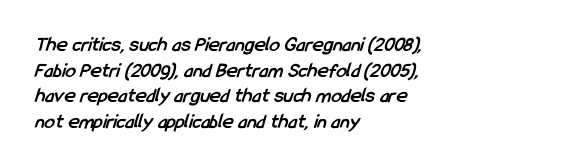
Does extra space separate the letters? No, they use regular spacing. The rendering anchors every line to the left-hand side. The baseline area is clear. Heavy-handed strokes throughout: this text is bold.
